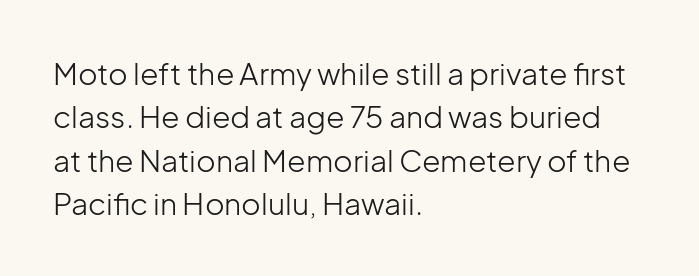
Q: Is the text bold? A: No.
Q: Is the text italic (slanted)? A: No, it is upright.
Q: Is the typeface a serif or a sans-serif typeface? A: Sans-serif.
Q: Is the text underlined? A: No.
Q: How is the paragraph aligned? A: Left-aligned.
Q: Is the spacing between letters normal or unusually wide? A: Normal.
Q: Is the spacing between lines tight, normal or loose? A: Normal.
Q: Width (condensed, normal, or wide)? A: Normal.
Q: Stroke contrast? A: Low.
Q: x-height? A: Medium.
Q: Monospaced? A: No.
